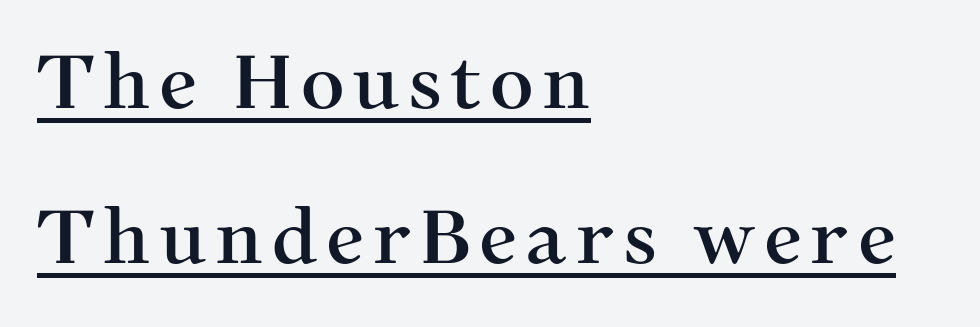
{"serif": "yes", "italic": "no", "width": "normal", "stroke_contrast": "medium", "x_height": "medium", "monospaced": "no", "underline": "yes", "align": "left", "line_spacing": "loose", "line_spacing_ratio": 2.04, "glyph_px": 76}
